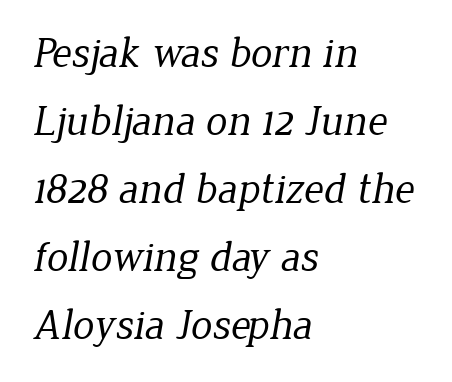
Do the characters align in a grid? No, the font is proportional. The paragraph shown leans on its left margin. The font family rendered here belongs to the serif group. The string is rendered with underlining switched off. Words appear dense and cohesive because spacing is normal. Quick note: interline space is typical.
